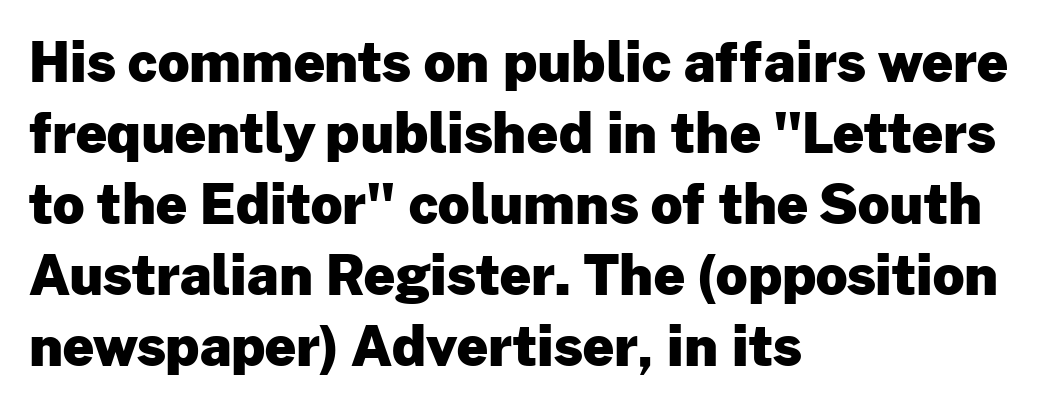
Successive baselines arrive at the customary interval. Heft: maximum for text — a bold. A roman cut, with each character standing at attention. These lines stack with their left ends in a neat column. Looks like regular typesetting: each glyph gets only the width it needs.
